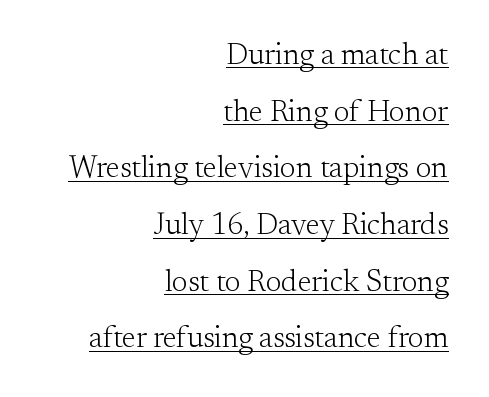
The image shows 30 px light serif type, upright; set right-aligned, line spacing 1.89x, normal letter spacing, underlined; medium stroke contrast and a small x-height.
